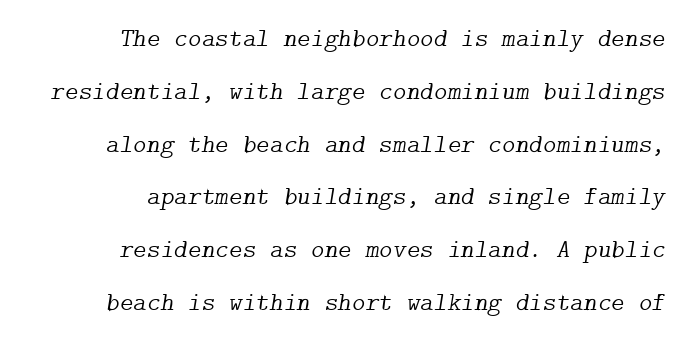
The axis of the letterforms is tilted away from vertical. The block of text is sparse from top to bottom, with ample space between rows. Bare-footed words on every line. Words appear dense and cohesive because spacing is normal. The passage shown is not bold in any degree.
